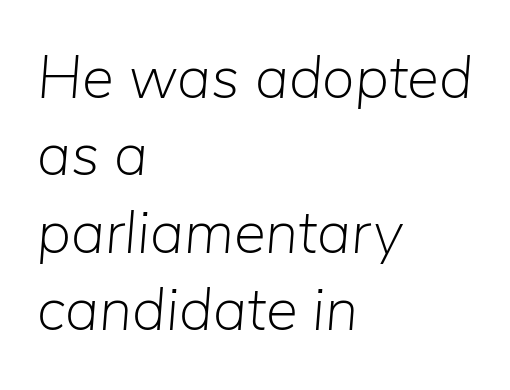
Spacing between characters is what you'd get straight out of the box. Regular leading. These lines were composed using italics. The rendering uses natural spacing where letterforms have individual widths.
